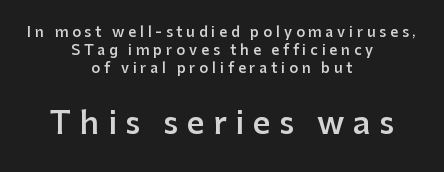
{"serif": "no", "italic": "no", "bold": "semi", "weight": "semibold", "width": "normal", "stroke_contrast": "low", "x_height": "medium", "monospaced": "no", "underline": "no", "align": "center", "line_spacing": "normal", "line_spacing_ratio": 1.28, "letter_spacing": "wide", "letter_spacing_em": 0.27, "larger_block": "second", "size_ratio": 2.21, "glyph_px": 31}
